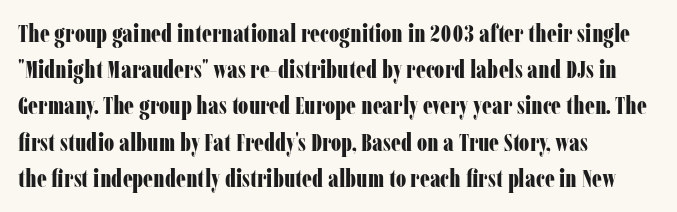
Q: Is the text bold? A: Yes.
Q: Is the text italic (slanted)? A: No, it is upright.
Q: Is the text underlined? A: No.
Q: How is the paragraph aligned? A: Left-aligned.
Q: Is the spacing between letters normal or unusually wide? A: Normal.
Q: Is the spacing between lines tight, normal or loose? A: Normal.
